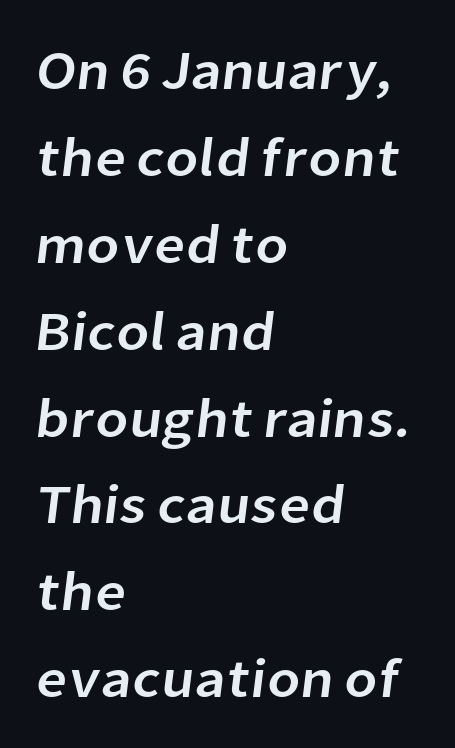
The image shows 55 px sans-serif type; set left-aligned, normal line spacing (1.58x), normal letter spacing, not underlined; low stroke contrast and a medium x-height.
